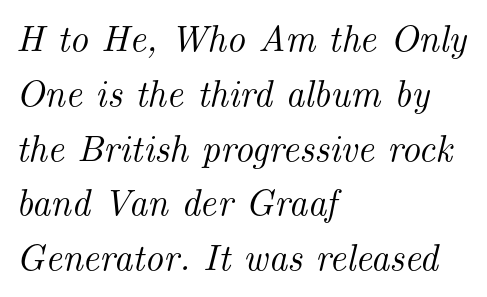
Q: Is the text italic (slanted)? A: Yes, it leans right by about 14 degrees.
Q: Is the typeface a serif or a sans-serif typeface? A: Serif.
Q: Is the text underlined? A: No.
Q: How is the paragraph aligned? A: Left-aligned.
Q: Is the spacing between letters normal or unusually wide? A: Normal.
Q: Is the spacing between lines tight, normal or loose? A: Normal.
Q: Width (condensed, normal, or wide)? A: Normal.
Q: Stroke contrast? A: Medium.
Q: x-height? A: Small.
Q: Monospaced? A: No.
